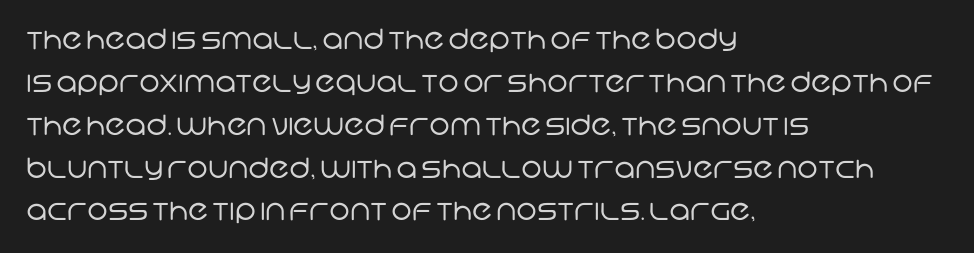
Q: Is the text bold? A: No.
Q: Is the typeface a serif or a sans-serif typeface? A: Sans-serif.
Q: Is the text underlined? A: No.
Q: How is the paragraph aligned? A: Left-aligned.
Q: Is the spacing between letters normal or unusually wide? A: Normal.
Q: Is the spacing between lines tight, normal or loose? A: Normal.
Q: Width (condensed, normal, or wide)? A: Normal.
Q: Stroke contrast? A: Low.
Q: x-height? A: Large.
Q: Monospaced? A: No.
